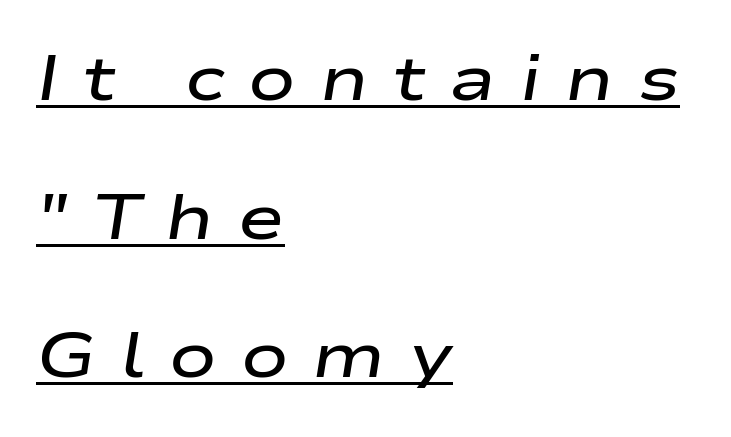
Q: Is the text bold? A: Semi-bold.
Q: Is the text italic (slanted)? A: Yes, it leans right by about 9 degrees.
Q: Is the text underlined? A: Yes.
Q: How is the paragraph aligned? A: Left-aligned.
Q: Is the spacing between letters normal or unusually wide? A: Unusually wide.
Q: Is the spacing between lines tight, normal or loose? A: Loose.
Q: Width (condensed, normal, or wide)? A: Wide.
Q: Stroke contrast? A: Low.
Q: x-height? A: Medium.
Q: Monospaced? A: No.
